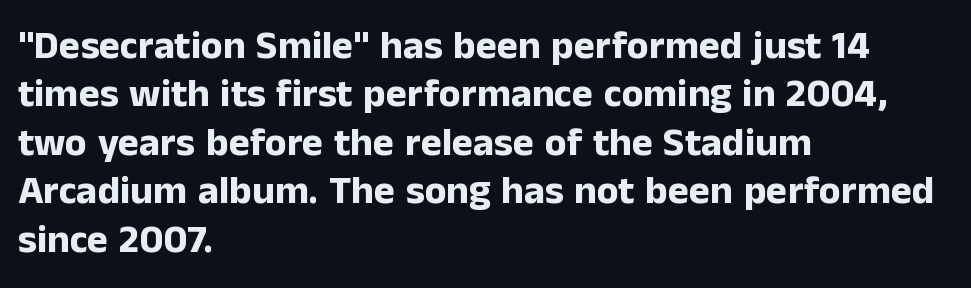
Reading down the block, your eye returns to a fixed left position each line. The letters carry no serifs — their stems end cleanly without finishing strokes. The passage shown is not underscored anywhere. Proportional: the letters do not fall into vertical columns. The typography opts for an upright posture over an oblique one.
